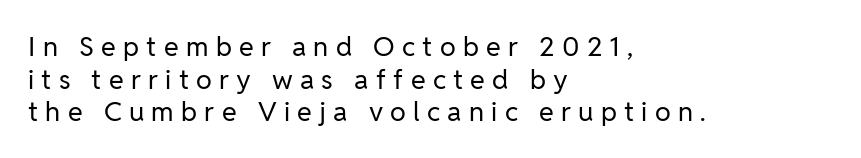
Q: Is the text bold? A: No.
Q: Is the text italic (slanted)? A: No, it is upright.
Q: Is the text underlined? A: No.
Q: How is the paragraph aligned? A: Left-aligned.
Q: Is the spacing between letters normal or unusually wide? A: Unusually wide.
